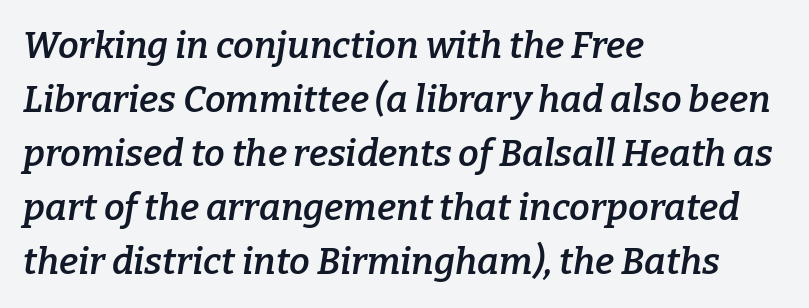
{"serif": "yes", "italic": "yes", "lean": "right", "slant_degrees": 9, "bold": "semi", "weight": "semibold", "width": "normal", "stroke_contrast": "low", "x_height": "medium", "monospaced": "no", "underline": "no", "align": "left", "line_spacing": "normal", "line_spacing_ratio": 1.46, "letter_spacing": "normal", "letter_spacing_em": 0.0, "glyph_px": 37}
